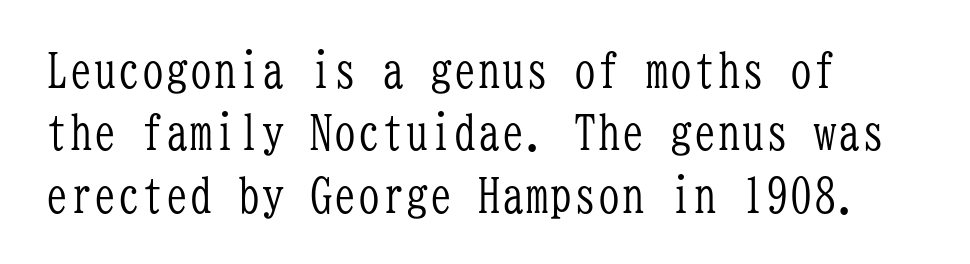
Plain, unruled lines of type. Monospaced: the letters line up in strict vertical columns. Tall strokes in this sample are plumb rather than angled. Nothing heavy about these letters — not bold at all. Tracking here is standard; glyphs follow each other at the usual distance. A normal amount of white space separates one row of letters from the next.
